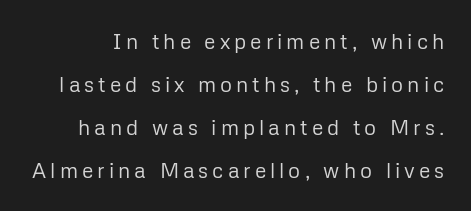
Q: Is the text bold? A: No.
Q: Is the text italic (slanted)? A: No, it is upright.
Q: Is the text underlined? A: No.
Q: Is the spacing between lines tight, normal or loose? A: Loose.
